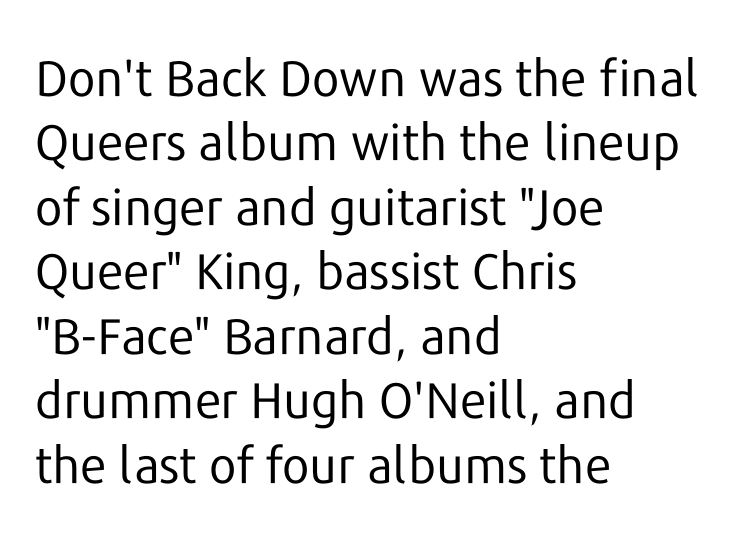
Q: Is the text bold? A: No.
Q: Is the text italic (slanted)? A: No, it is upright.
Q: Is the typeface a serif or a sans-serif typeface? A: Sans-serif.
Q: Is the text underlined? A: No.
Q: How is the paragraph aligned? A: Left-aligned.
Q: Is the spacing between letters normal or unusually wide? A: Normal.
Q: Is the spacing between lines tight, normal or loose? A: Normal.
Q: Width (condensed, normal, or wide)? A: Normal.
Q: Stroke contrast? A: Low.
Q: x-height? A: Medium.
Q: Monospaced? A: No.
